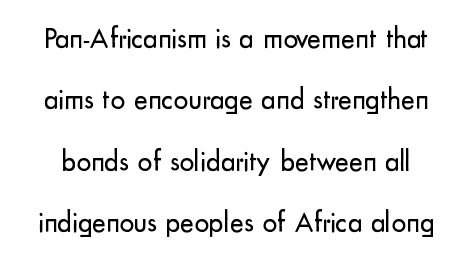
{"serif": "no", "italic": "no", "bold": "no", "weight": "regular", "width": "normal", "stroke_contrast": "low", "x_height": "small", "monospaced": "no", "underline": "no", "line_spacing": "loose", "line_spacing_ratio": 2.12, "letter_spacing": "normal", "letter_spacing_em": 0.0, "glyph_px": 29}
